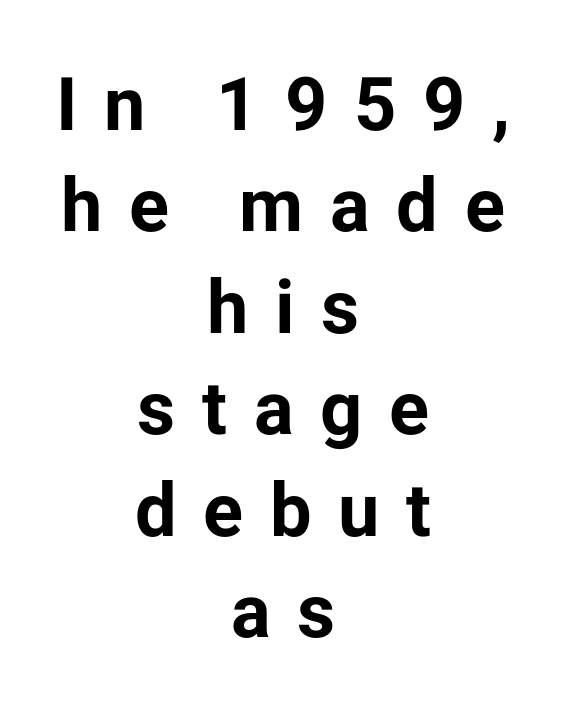
The image shows 74 px bold sans-serif type, upright; set centered, normal line spacing (1.37x), unusually wide letter spacing (+0.36 em), not underlined; low stroke contrast and a medium x-height.
